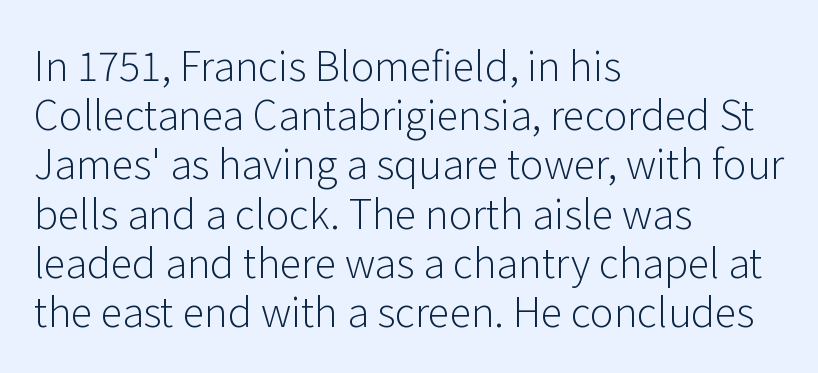
{"serif": "no", "italic": "no", "bold": "no", "weight": "light", "width": "normal", "stroke_contrast": "low", "x_height": "medium", "monospaced": "no", "underline": "no", "align": "left", "line_spacing_ratio": 1.23, "letter_spacing": "normal", "letter_spacing_em": 0.0, "glyph_px": 40}
